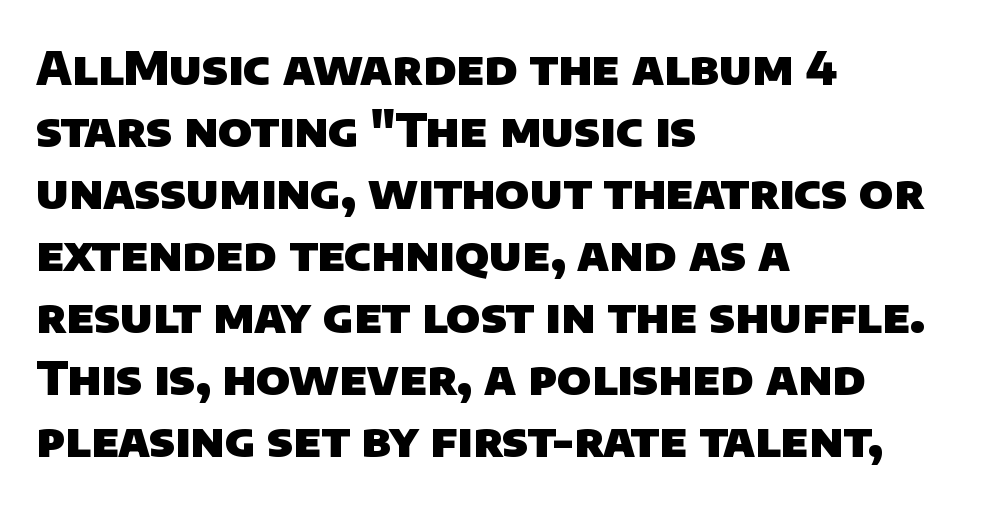
The image shows 47 px heavy sans-serif type; set left-aligned, normal line spacing (1.32x), normal letter spacing, not underlined; low stroke contrast and a large x-height.
